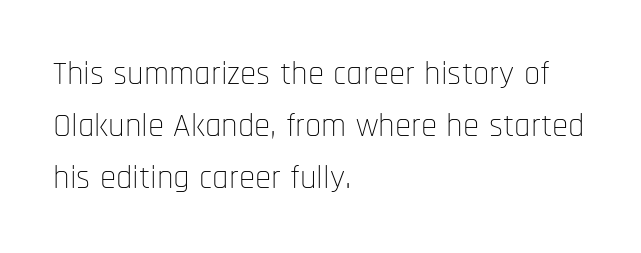
{"serif": "no", "italic": "no", "bold": "no", "weight": "thin", "width": "condensed", "stroke_contrast": "low", "x_height": "large", "monospaced": "no", "underline": "no", "align": "left", "line_spacing": "normal", "line_spacing_ratio": 1.57, "letter_spacing": "normal", "letter_spacing_em": 0.0, "glyph_px": 33}
